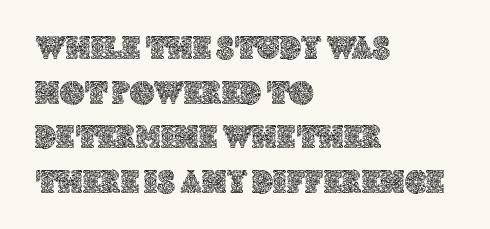
The image shows 34 px text type, upright; set left-aligned, normal line spacing (1.31x), normal letter spacing, not underlined; a large x-height.
